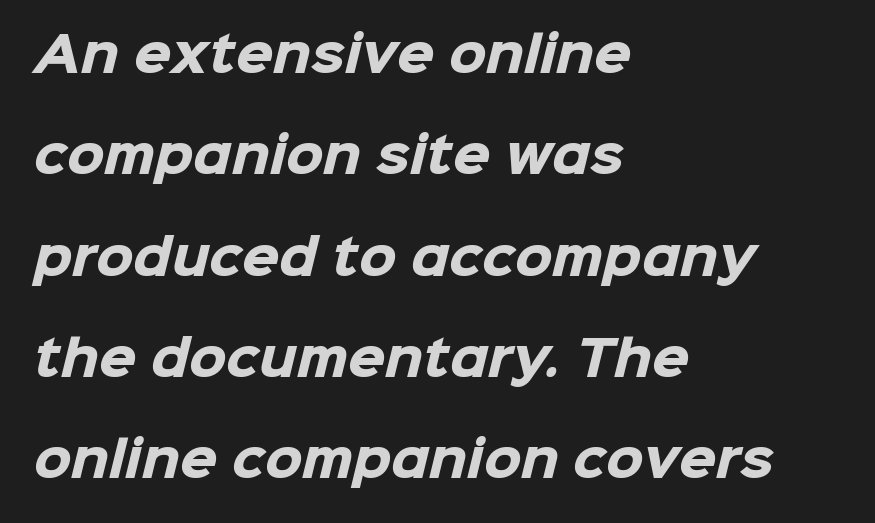
The setting favours the left margin, as ordinary paragraphs usually do. The letters carry no serifs — their stems end cleanly without finishing strokes. Words float on clear page, feet unadorned. Stroke thickness is high; the sample reads as a true bold. This sample uses plain, unmodified letter spacing. Think of a printed novel: that variable character pitch is what you see here.
